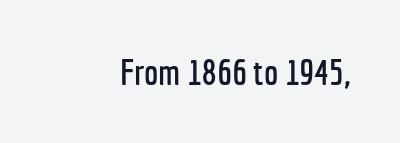
The image shows 36 px condensed sans-serif type, upright; set normal letter spacing, not underlined; low stroke contrast and a medium x-height.
